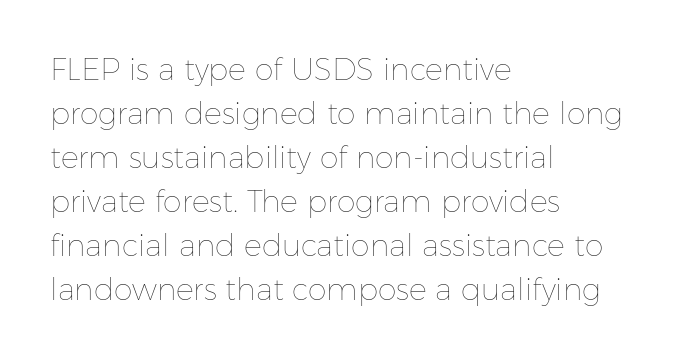
Students, observe: this is what conventionally led text looks like. Bare-footed words on every line. You could not count columns in this text — the font is proportionally spaced. Horizontal alignment here is leftward, the default for most running prose. Short note: letters normally spaced.
